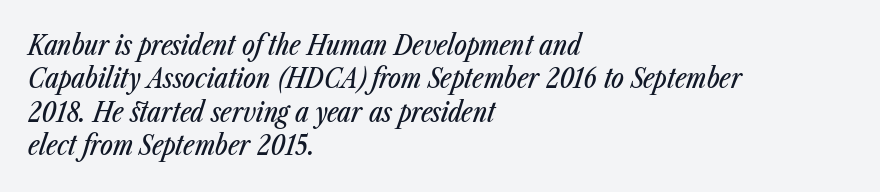
{"italic": "yes", "lean": "right", "slant_degrees": 23, "underline": "no", "align": "left", "line_spacing_ratio": 1.24, "letter_spacing": "normal", "letter_spacing_em": 0.0, "glyph_px": 27}
